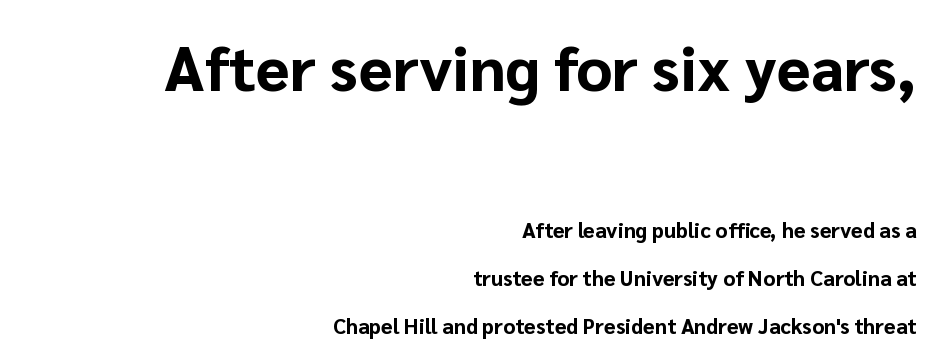
The glyphs in this specimen are sans serif. Compared with an ordinary text face, these strokes are far heavier — a full bold. The passage shown stacks its lines with a broad gap. The lettering holds an erect, upright posture throughout.
